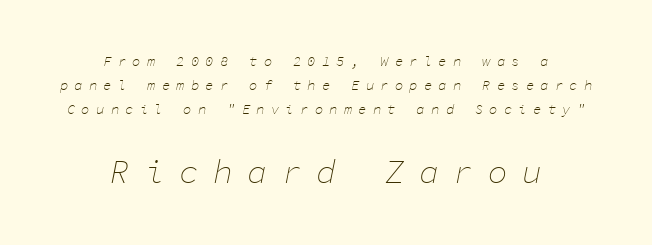
Q: Is the text bold? A: No.
Q: Is the text italic (slanted)? A: Yes, it leans right by about 11 degrees.
Q: Is the text underlined? A: No.
Q: How is the paragraph aligned? A: Centered.
Q: Is the spacing between letters normal or unusually wide? A: Unusually wide.
Q: Is the spacing between lines tight, normal or loose? A: Normal.
Q: Which block of text is set in a larger size, the first (top) or the second (bottom)? A: The second (bottom) one.
Q: Width (condensed, normal, or wide)? A: Normal.
Q: Stroke contrast? A: Low.
Q: x-height? A: Medium.
Q: Monospaced? A: Yes.
